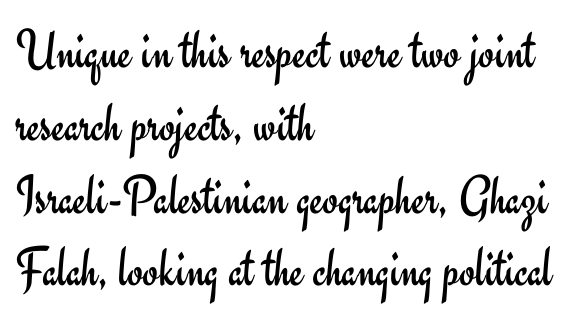
The words here are not underlined. The letters look calm and open, with moderate or lighter stems. The lines in this sample share a left origin and differ only in where they stop. Spacing between characters is what you'd get straight out of the box. The designer went with a sans here, leaving each stem footless.
